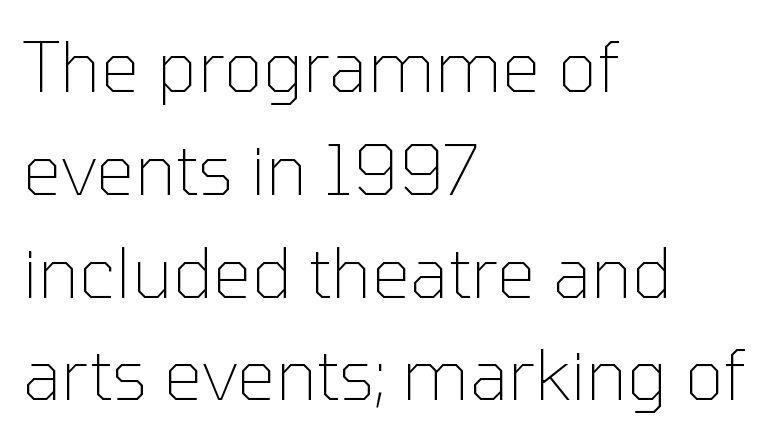
Q: Is the text bold? A: No.
Q: Is the text italic (slanted)? A: No, it is upright.
Q: Is the typeface a serif or a sans-serif typeface? A: Sans-serif.
Q: Is the text underlined? A: No.
Q: How is the paragraph aligned? A: Left-aligned.
Q: Is the spacing between letters normal or unusually wide? A: Normal.
Q: Is the spacing between lines tight, normal or loose? A: Normal.
Q: Width (condensed, normal, or wide)? A: Normal.
Q: Stroke contrast? A: Low.
Q: x-height? A: Medium.
Q: Monospaced? A: No.
